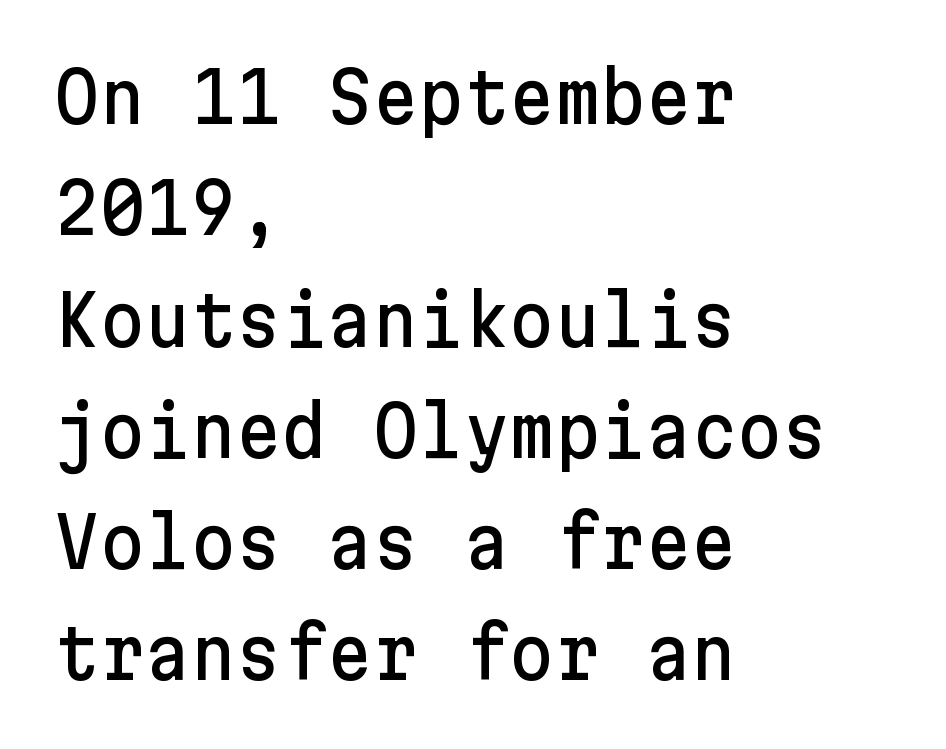
Students, note that the glyphs here touch the page at normal intervals. The words here are not underlined. Characters remain perfectly vertical along every line. The setting favours the left margin, as ordinary paragraphs usually do. Look at the bottom of the vertical strokes: they stop flat, with no serifs. Quick note: interline space is typical.
